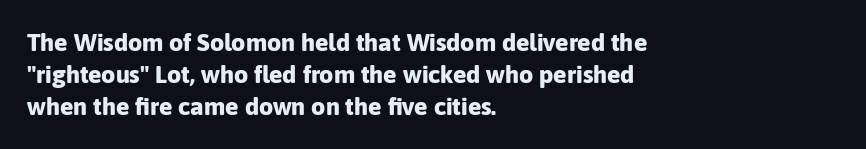
The lines sit at an ordinary, default distance from one another. Italic? Not at all — the glyphs are vertical. This rendering leaves character spacing at its baseline value. A student would call this left alignment; a typographer would say flush left, rag right.
